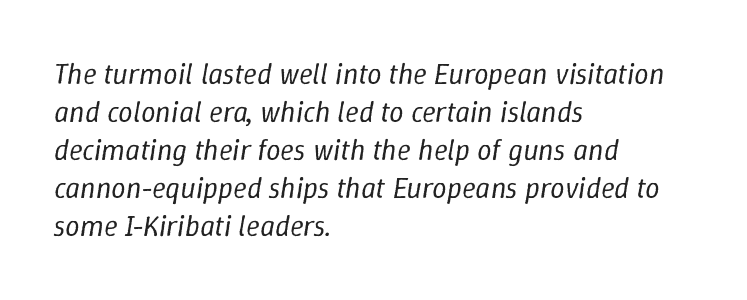
Compared with a typical body face, this is equally light or lighter still. Notice how the passage keeps a crisp vertical edge on the left only. Note the varied advance widths — an 'i' is clearly narrower than an 'm'. Characters are canted at an angle relative to the baseline's perpendicular. Bare-footed words on every line.
